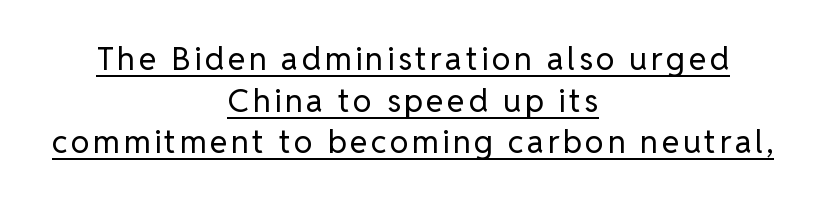
Q: Is the text bold? A: No.
Q: Is the text italic (slanted)? A: No, it is upright.
Q: Is the typeface a serif or a sans-serif typeface? A: Sans-serif.
Q: Is the text underlined? A: Yes.
Q: How is the paragraph aligned? A: Centered.
Q: Is the spacing between lines tight, normal or loose? A: Normal.
Q: Width (condensed, normal, or wide)? A: Normal.
Q: Stroke contrast? A: Low.
Q: x-height? A: Medium.
Q: Monospaced? A: No.
